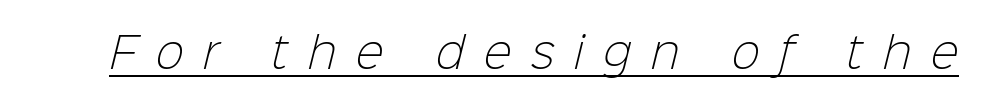
The image shows 42 px light sans-serif type; set unusually wide letter spacing (+0.47 em), underlined; low stroke contrast and a medium x-height.
